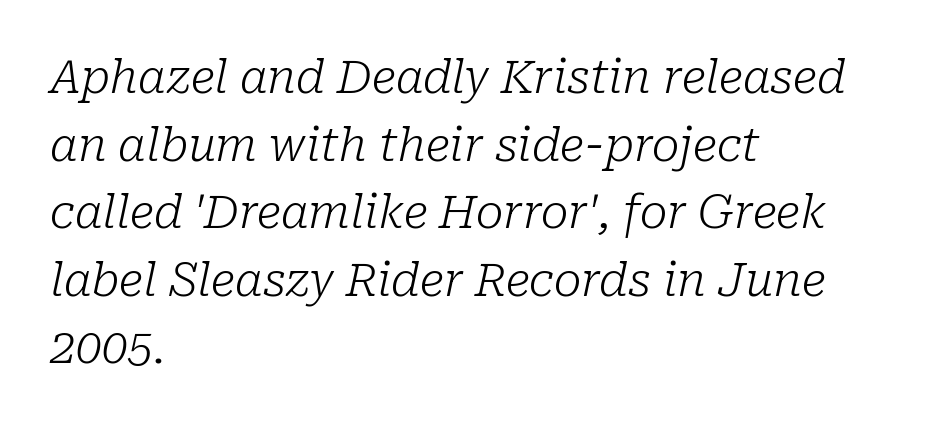
The image shows 46 px light serif type, italic (leaning right); set left-aligned, normal line spacing (1.47x), normal letter spacing, not underlined; low stroke contrast and a medium x-height.
